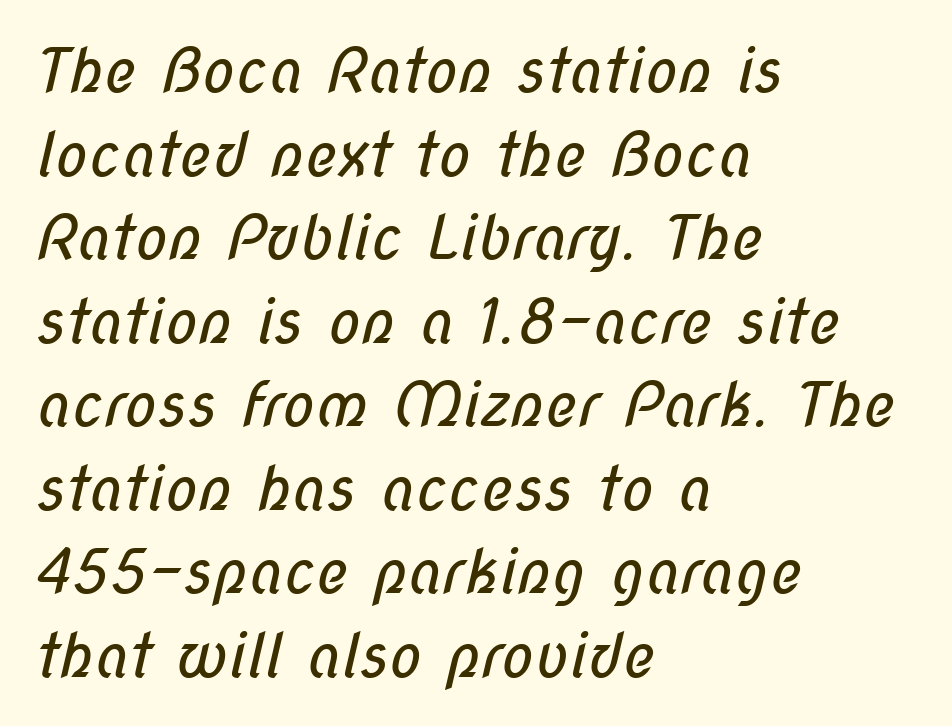
{"serif": "no", "bold": "no", "weight": "regular", "width": "condensed", "stroke_contrast": "low", "x_height": "medium", "monospaced": "no", "underline": "no", "align": "left", "line_spacing": "normal", "line_spacing_ratio": 1.37, "letter_spacing": "normal", "letter_spacing_em": 0.0, "glyph_px": 61}
